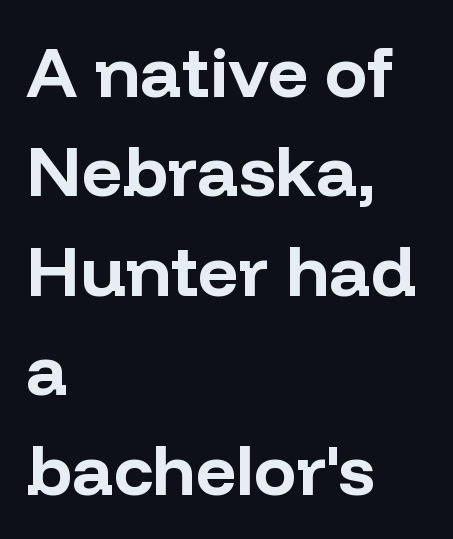
{"serif": "no", "italic": "no", "bold": "yes", "weight": "bold", "width": "normal", "stroke_contrast": "low", "x_height": "medium", "monospaced": "no", "underline": "no", "align": "left", "line_spacing": "normal", "line_spacing_ratio": 1.4, "letter_spacing": "normal", "letter_spacing_em": 0.0, "glyph_px": 71}
